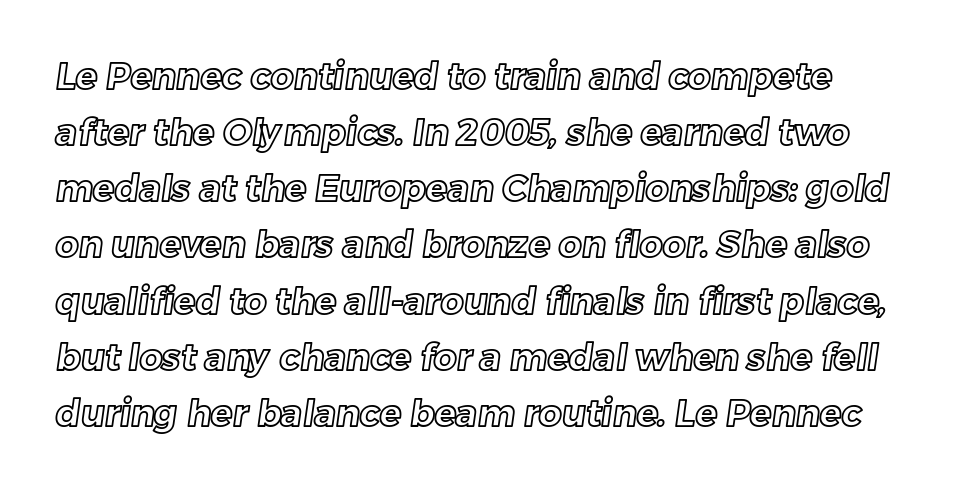
The face used here is rendered with its standard letterfit. Varying glyph widths throughout — classic text-font behaviour. Just letters on the line, the space beneath them empty. Normally led — the rows are evenly, conventionally spaced.
